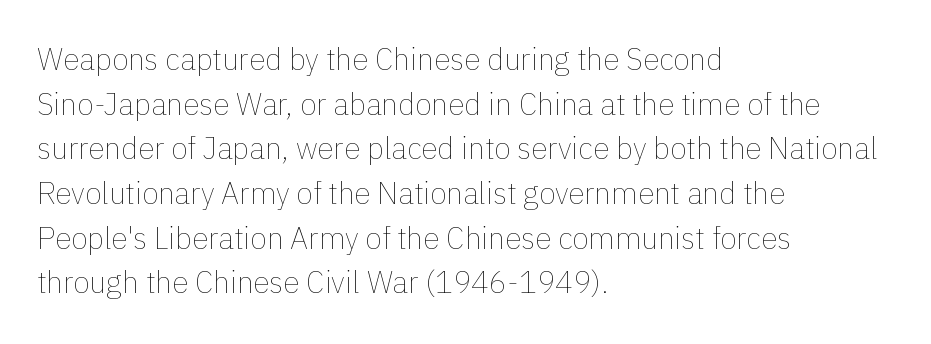
Q: Is the text bold? A: No.
Q: Is the text italic (slanted)? A: No, it is upright.
Q: Is the text underlined? A: No.
Q: How is the paragraph aligned? A: Left-aligned.
Q: Is the spacing between letters normal or unusually wide? A: Normal.
Q: Is the spacing between lines tight, normal or loose? A: Normal.
Q: Width (condensed, normal, or wide)? A: Normal.
Q: Stroke contrast? A: Low.
Q: x-height? A: Medium.
Q: Monospaced? A: No.
